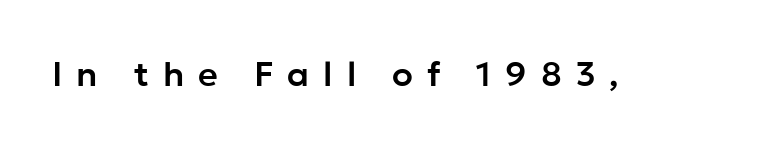
{"serif": "no", "italic": "no", "width": "normal", "stroke_contrast": "low", "x_height": "medium", "monospaced": "no", "underline": "no", "letter_spacing": "wide", "letter_spacing_em": 0.41, "glyph_px": 34}
